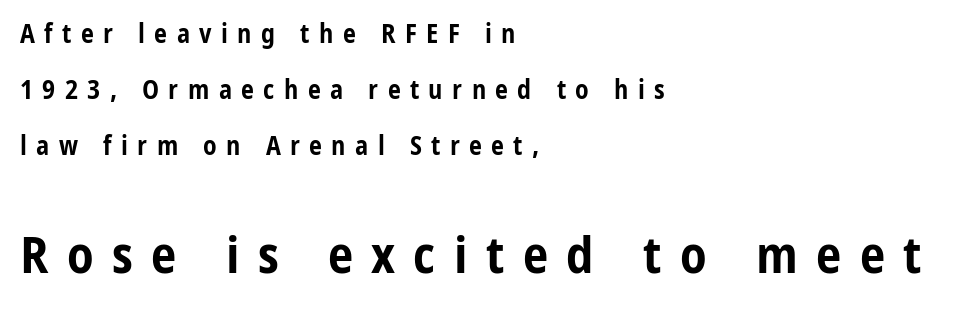
Q: Is the text bold? A: Yes.
Q: Is the text italic (slanted)? A: No, it is upright.
Q: Is the typeface a serif or a sans-serif typeface? A: Sans-serif.
Q: Is the text underlined? A: No.
Q: How is the paragraph aligned? A: Left-aligned.
Q: Is the spacing between letters normal or unusually wide? A: Unusually wide.
Q: Is the spacing between lines tight, normal or loose? A: Loose.
Q: Which block of text is set in a larger size, the first (top) or the second (bottom)? A: The second (bottom) one.
Q: Width (condensed, normal, or wide)? A: Condensed.
Q: Stroke contrast? A: Low.
Q: x-height? A: Medium.
Q: Monospaced? A: No.
